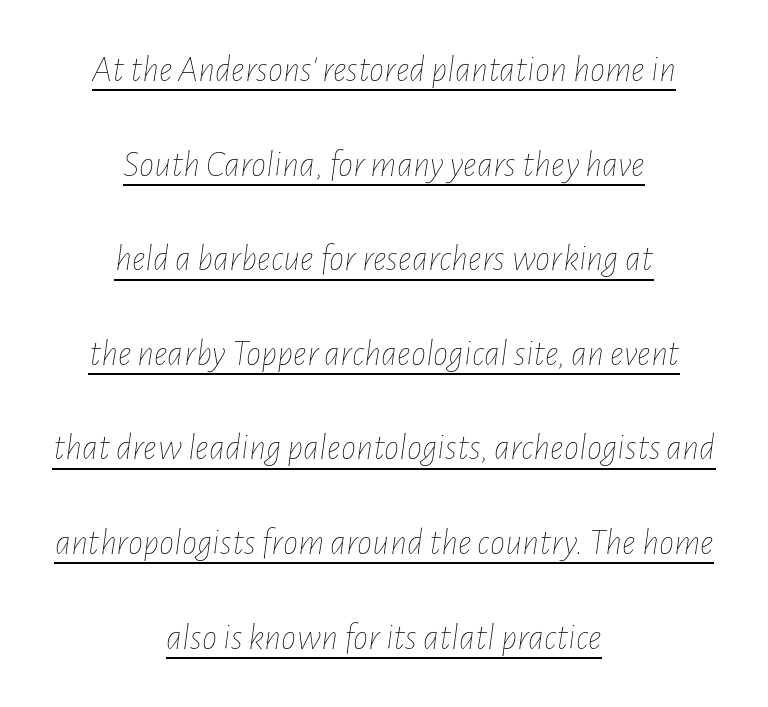
{"italic": "yes", "lean": "right", "slant_degrees": 7, "bold": "no", "weight": "thin", "width": "condensed", "stroke_contrast": "low", "x_height": "medium", "monospaced": "no", "underline": "yes", "align": "center", "line_spacing": "loose", "line_spacing_ratio": 2.49, "letter_spacing": "normal", "letter_spacing_em": 0.0, "glyph_px": 38}
